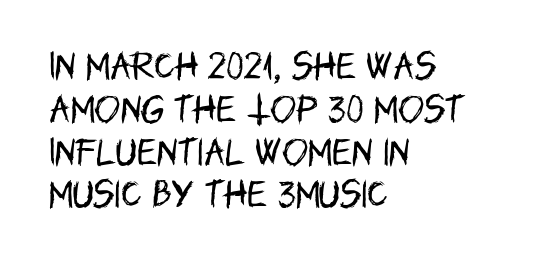
Q: Is the text bold? A: No.
Q: Is the text italic (slanted)? A: No, it is upright.
Q: Is the typeface a serif or a sans-serif typeface? A: Sans-serif.
Q: Is the text underlined? A: No.
Q: How is the paragraph aligned? A: Left-aligned.
Q: Is the spacing between letters normal or unusually wide? A: Normal.
Q: Is the spacing between lines tight, normal or loose? A: Normal.
Q: Width (condensed, normal, or wide)? A: Condensed.
Q: Stroke contrast? A: Low.
Q: x-height? A: Large.
Q: Monospaced? A: No.
